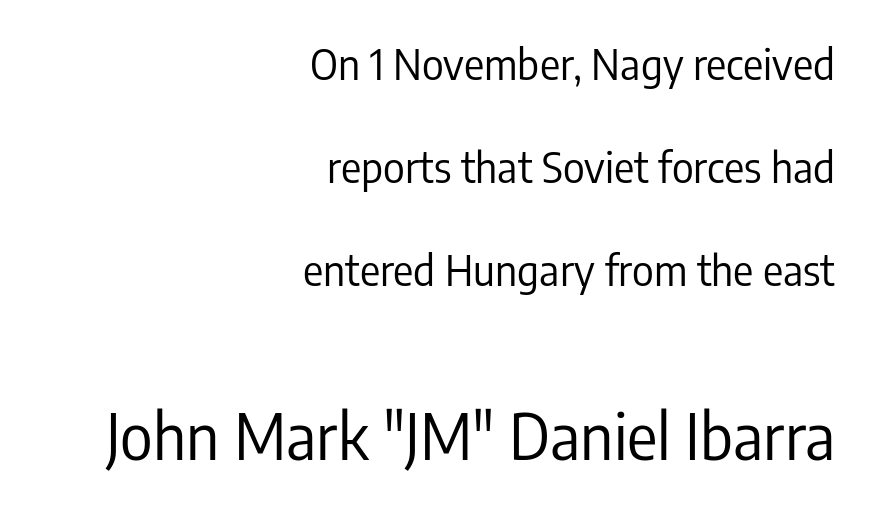
Q: Is the text bold? A: No.
Q: Is the text italic (slanted)? A: No, it is upright.
Q: Is the typeface a serif or a sans-serif typeface? A: Sans-serif.
Q: Is the text underlined? A: No.
Q: How is the paragraph aligned? A: Right-aligned.
Q: Is the spacing between letters normal or unusually wide? A: Normal.
Q: Is the spacing between lines tight, normal or loose? A: Loose.
Q: Which block of text is set in a larger size, the first (top) or the second (bottom)? A: The second (bottom) one.
Q: Width (condensed, normal, or wide)? A: Condensed.
Q: Stroke contrast? A: Low.
Q: x-height? A: Medium.
Q: Monospaced? A: No.
